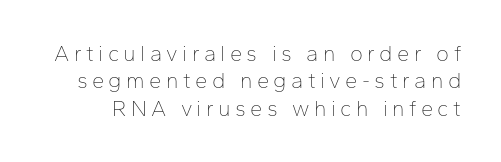
Q: Is the text bold? A: No.
Q: Is the text italic (slanted)? A: No, it is upright.
Q: Is the text underlined? A: No.
Q: Is the spacing between letters normal or unusually wide? A: Unusually wide.
Q: Is the spacing between lines tight, normal or loose? A: Normal.
